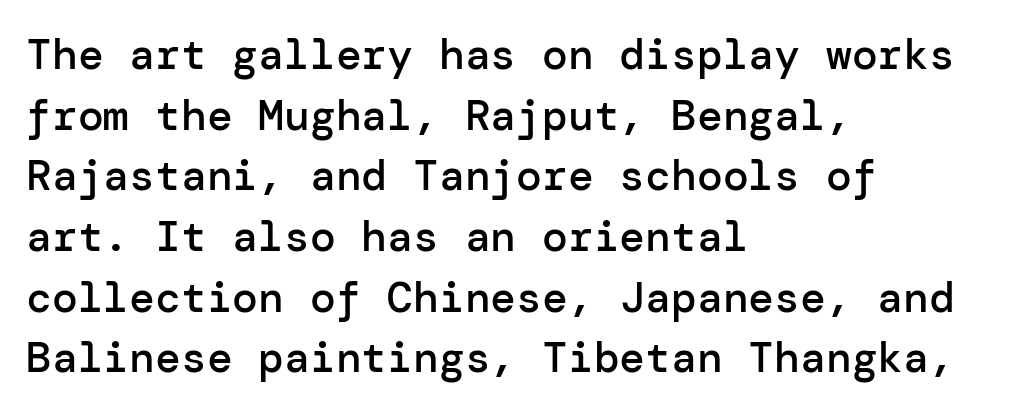
The image shows 43 px semibold sans-serif type, upright; set left-aligned, normal line spacing (1.41x), normal letter spacing, not underlined; low stroke contrast and a medium x-height.
